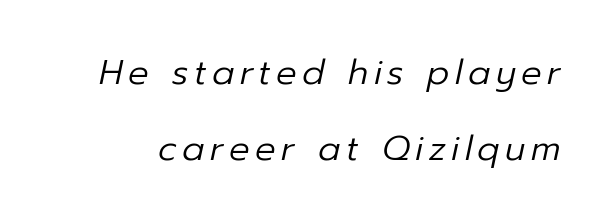
{"italic": "yes", "lean": "right", "slant_degrees": 12, "bold": "no", "weight": "regular", "width": "normal", "stroke_contrast": "low", "x_height": "medium", "monospaced": "no", "underline": "no", "line_spacing": "loose", "line_spacing_ratio": 2.25, "glyph_px": 34}
